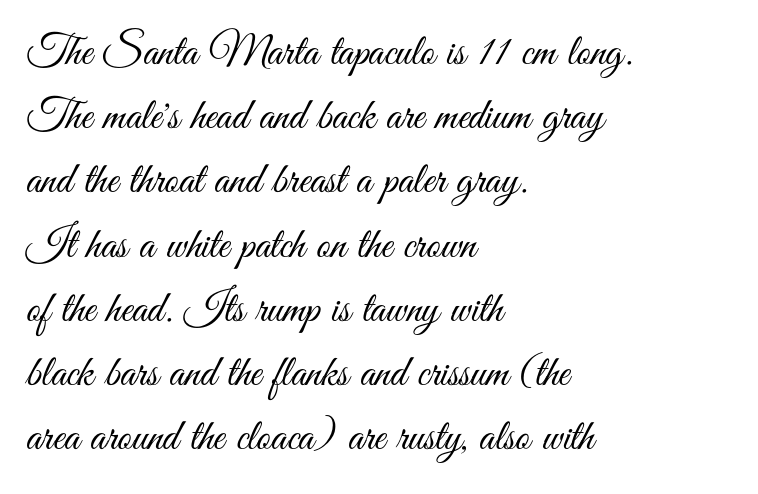
The image shows 44 px light, condensed sans-serif type; set left-aligned, normal line spacing (1.46x), normal letter spacing, not underlined; medium stroke contrast and a small x-height.
